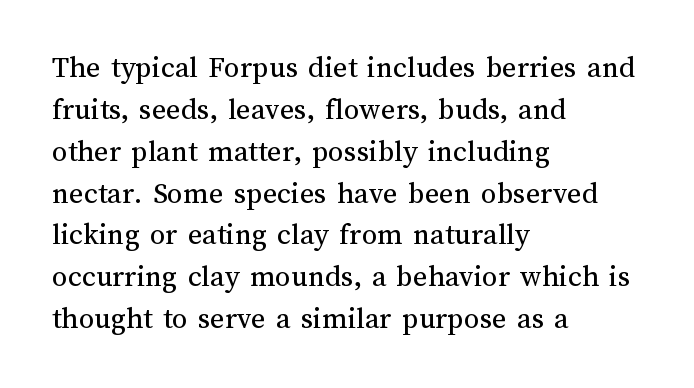
{"italic": "no", "bold": "no", "weight": "regular", "width": "normal", "stroke_contrast": "medium", "x_height": "medium", "monospaced": "no", "underline": "no", "align": "left", "line_spacing": "normal", "line_spacing_ratio": 1.35, "letter_spacing": "normal", "letter_spacing_em": 0.0, "glyph_px": 31}
